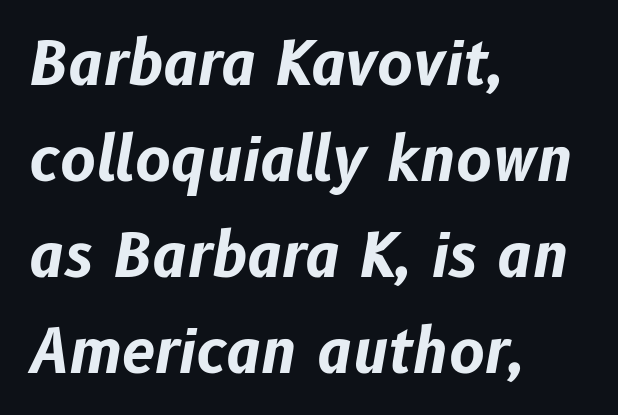
The foot of each line stays bare and open. Note the varied advance widths — an 'i' is clearly narrower than an 'm'. When letters slant like this, we call the style italic. I'd describe the lettering as bold — thick and assertive. The space between consecutive lines is moderate. This rendering leaves character spacing at its baseline value.
